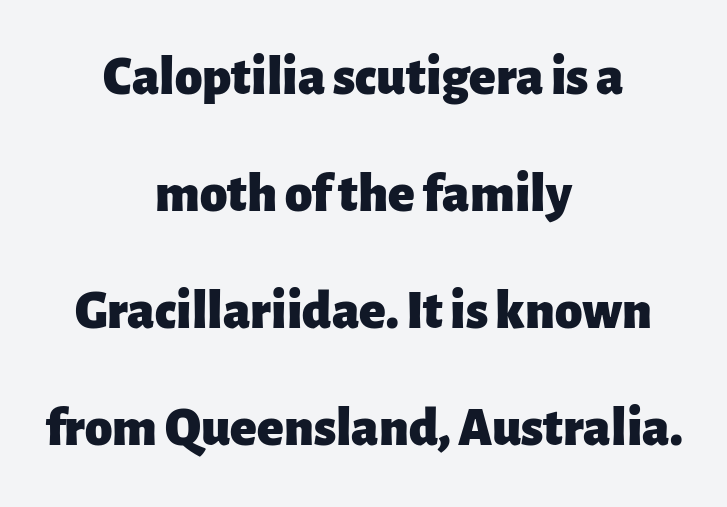
{"serif": "no", "italic": "no", "bold": "yes", "weight": "heavy", "width": "normal", "stroke_contrast": "low", "x_height": "medium", "monospaced": "no", "underline": "no", "align": "center", "line_spacing": "loose", "line_spacing_ratio": 2.13, "letter_spacing": "normal", "letter_spacing_em": 0.0, "glyph_px": 55}
